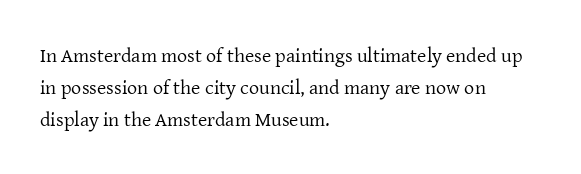
Q: Is the text bold? A: No.
Q: Is the text italic (slanted)? A: No, it is upright.
Q: Is the text underlined? A: No.
Q: How is the paragraph aligned? A: Left-aligned.
Q: Is the spacing between letters normal or unusually wide? A: Normal.
Q: Is the spacing between lines tight, normal or loose? A: Normal.
